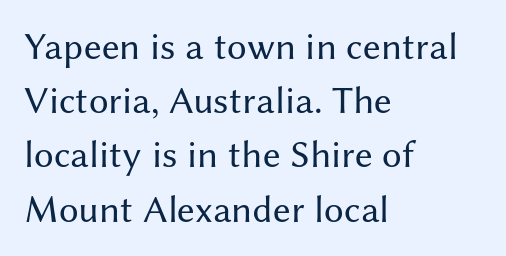
The image shows 39 px regular-weight sans-serif type, upright; set left-aligned, normal line spacing (1.39x), normal letter spacing, not underlined; medium stroke contrast and a medium x-height.
